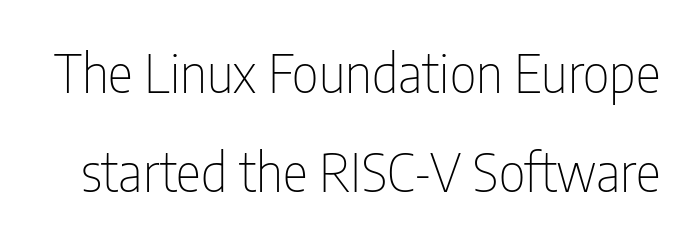
Look at the bottom of the vertical strokes: they stop flat, with no serifs. The typesetting does not lean heavy: it is not bold. Just letters on the line, the space beneath them empty. Do the characters align in a grid? No, the font is proportional.
